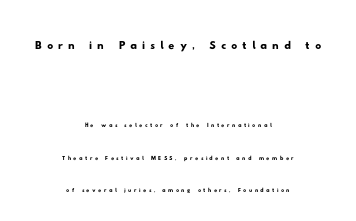
Q: Is the typeface a serif or a sans-serif typeface? A: Sans-serif.
Q: Is the text underlined? A: No.
Q: How is the paragraph aligned? A: Centered.
Q: Is the spacing between lines tight, normal or loose? A: Loose.
Q: Which block of text is set in a larger size, the first (top) or the second (bottom)? A: The first (top) one.
Q: Width (condensed, normal, or wide)? A: Wide.
Q: Stroke contrast? A: Low.
Q: x-height? A: Small.
Q: Monospaced? A: No.
